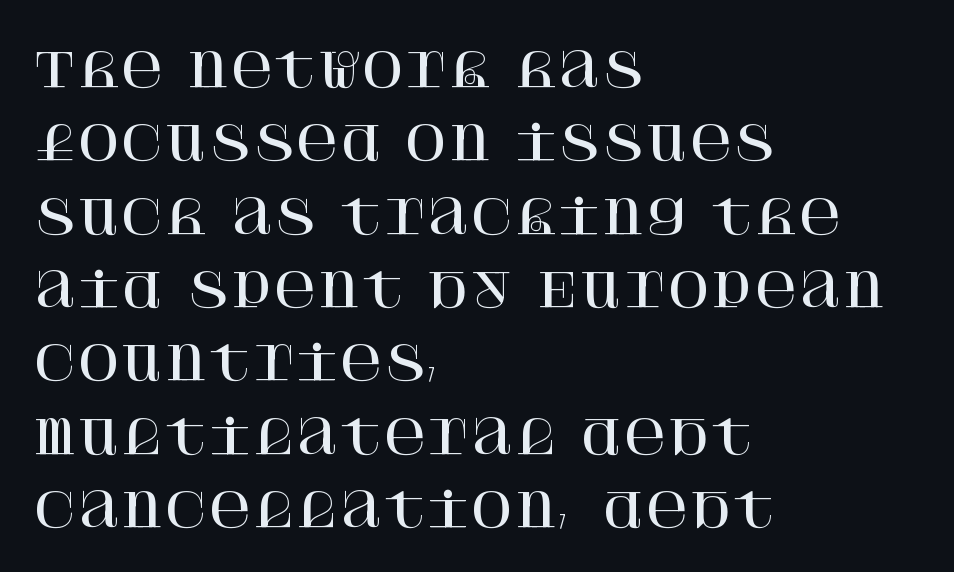
In terms of letterspacing, this is plain default setting. Descender tails drop into unmarked territory. One-word summary of the alignment: left. Little horizontal feet cap the strokes, marking this as serif type. Unlike italic type, these characters show no tilt at all.
